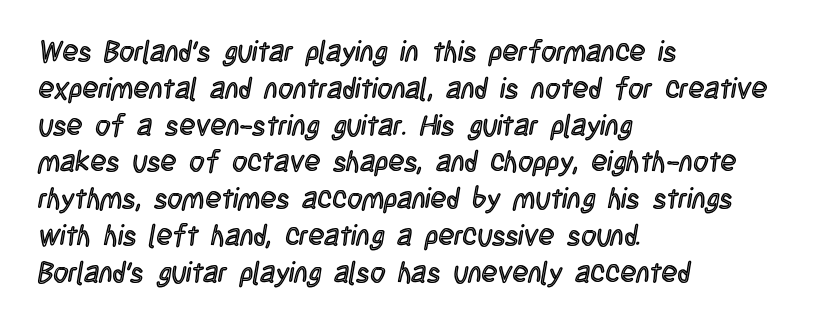
{"width": "condensed", "x_height": "large", "monospaced": "no", "underline": "no", "align": "left", "line_spacing": "normal", "line_spacing_ratio": 1.27, "letter_spacing": "normal", "letter_spacing_em": 0.0, "glyph_px": 29}
